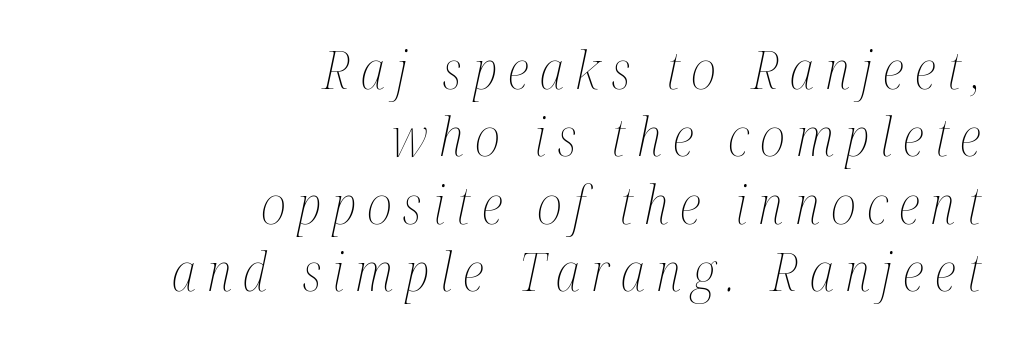
Q: Is the text bold? A: No.
Q: Is the text italic (slanted)? A: Yes, it leans right by about 12 degrees.
Q: Is the text underlined? A: No.
Q: How is the paragraph aligned? A: Right-aligned.
Q: Is the spacing between letters normal or unusually wide? A: Unusually wide.
Q: Is the spacing between lines tight, normal or loose? A: Normal.
Q: Width (condensed, normal, or wide)? A: Condensed.
Q: Stroke contrast? A: Medium.
Q: x-height? A: Medium.
Q: Monospaced? A: No.
